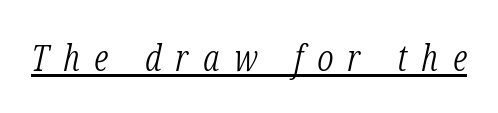
Quick note: italic. Observe the serifs anchoring each vertical stroke in this sample. No heavy texture on the line: the type isn't bold. Students, observe the line beneath the letters — that is underlining. The letters advance in unequal steps, a hallmark of proportional type. Honestly, the letter spacing is so wide it's the main thing you notice.
